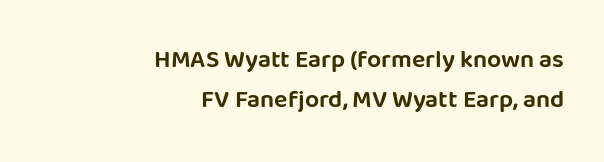
The image shows 25 px text type, upright; set right-aligned, normal line spacing (1.62x), normal letter spacing, not underlined.
